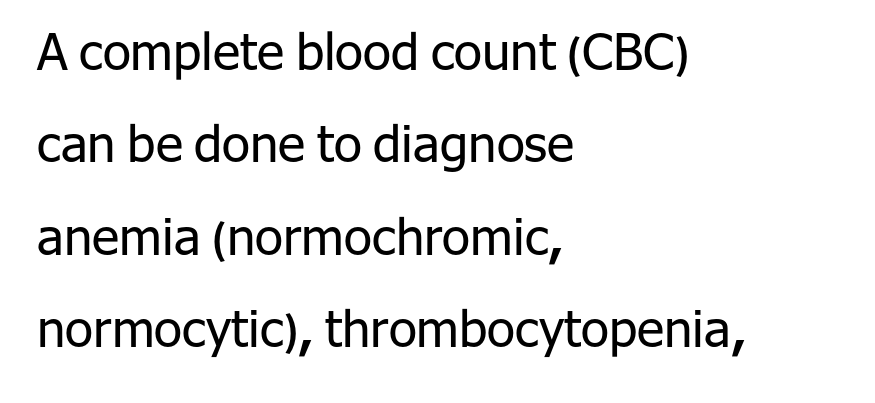
The image shows 51 px regular-weight sans-serif type, upright; set left-aligned, line spacing 1.81x, normal letter spacing, not underlined; low stroke contrast and a medium x-height.
